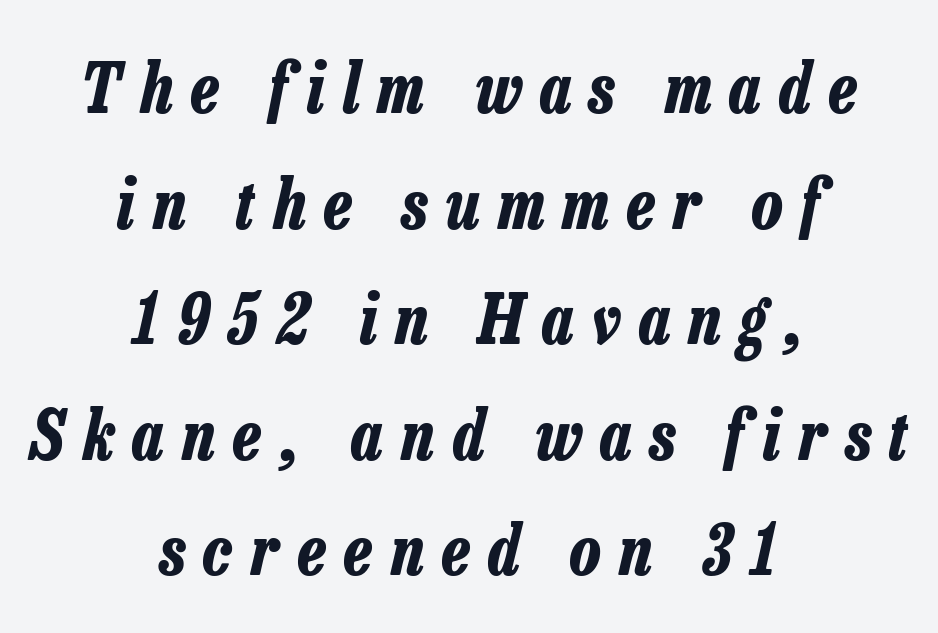
The image shows 68 px bold, condensed type, italic (leaning right); set centered, normal line spacing (1.7x), unusually wide letter spacing (+0.27 em), not underlined; low stroke contrast and a medium x-height.
